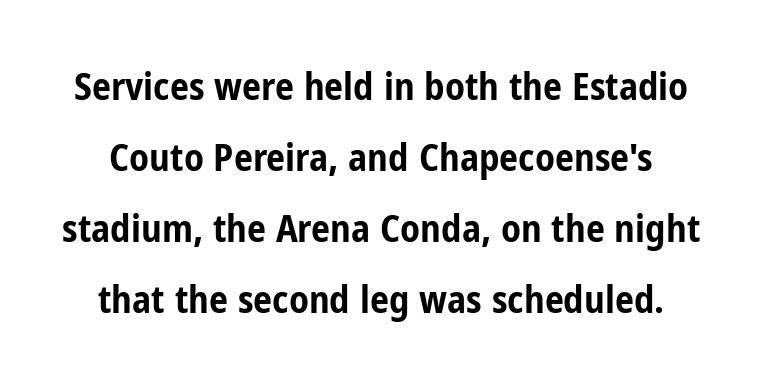
The image shows 38 px bold, condensed sans-serif type, upright; set centered, line spacing 1.87x, normal letter spacing, not underlined; low stroke contrast and a medium x-height.
